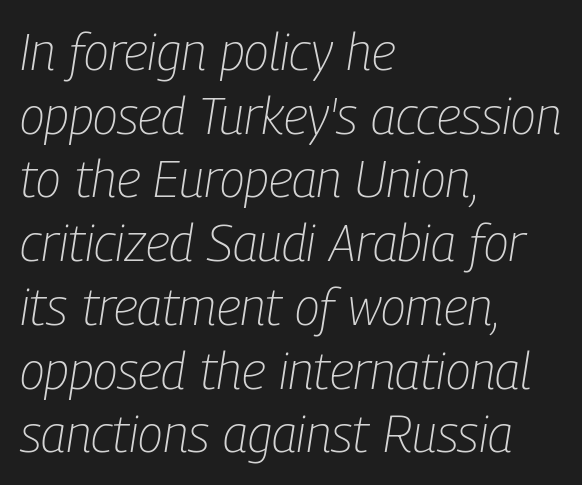
{"italic": "yes", "lean": "right", "slant_degrees": 9, "bold": "no", "weight": "light", "width": "condensed", "stroke_contrast": "low", "x_height": "medium", "monospaced": "no", "underline": "no", "align": "left", "line_spacing": "normal", "line_spacing_ratio": 1.25, "letter_spacing": "normal", "letter_spacing_em": 0.0, "glyph_px": 51}
